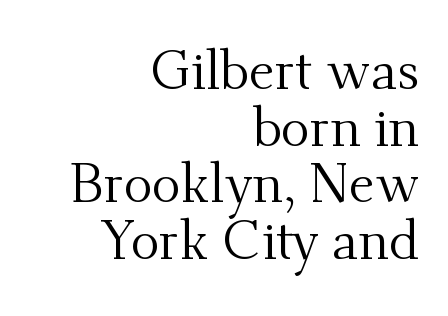
The image shows 54 px regular-weight serif type, upright; set right-aligned, tight line spacing (1.05x), normal letter spacing, not underlined; medium stroke contrast and a small x-height.
